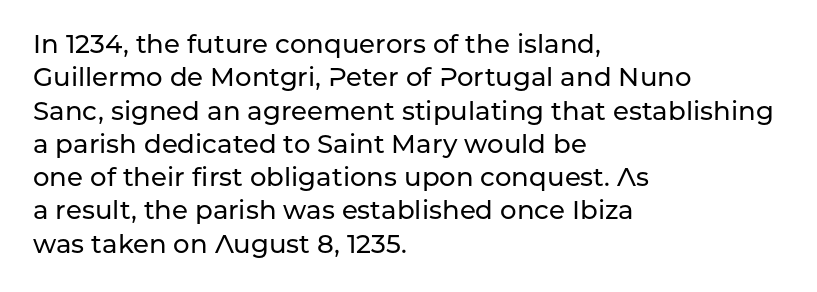
Q: Is the text italic (slanted)? A: No, it is upright.
Q: Is the text underlined? A: No.
Q: How is the paragraph aligned? A: Left-aligned.
Q: Is the spacing between letters normal or unusually wide? A: Normal.
Q: Is the spacing between lines tight, normal or loose? A: Normal.
